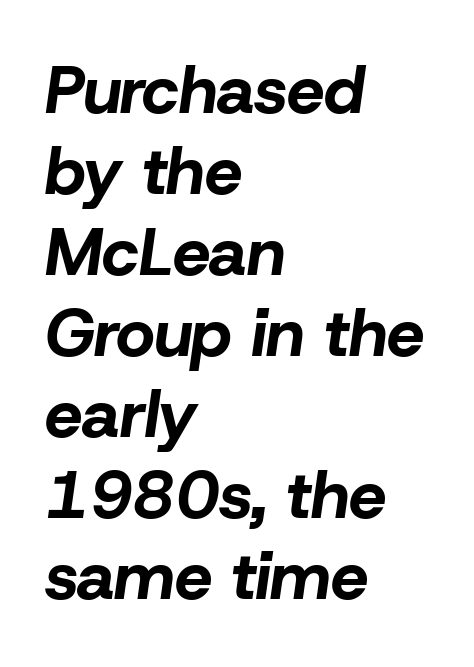
The image shows 67 px bold type, italic (leaning right); set left-aligned, line spacing 1.21x, normal letter spacing, not underlined; low stroke contrast and a medium x-height.
